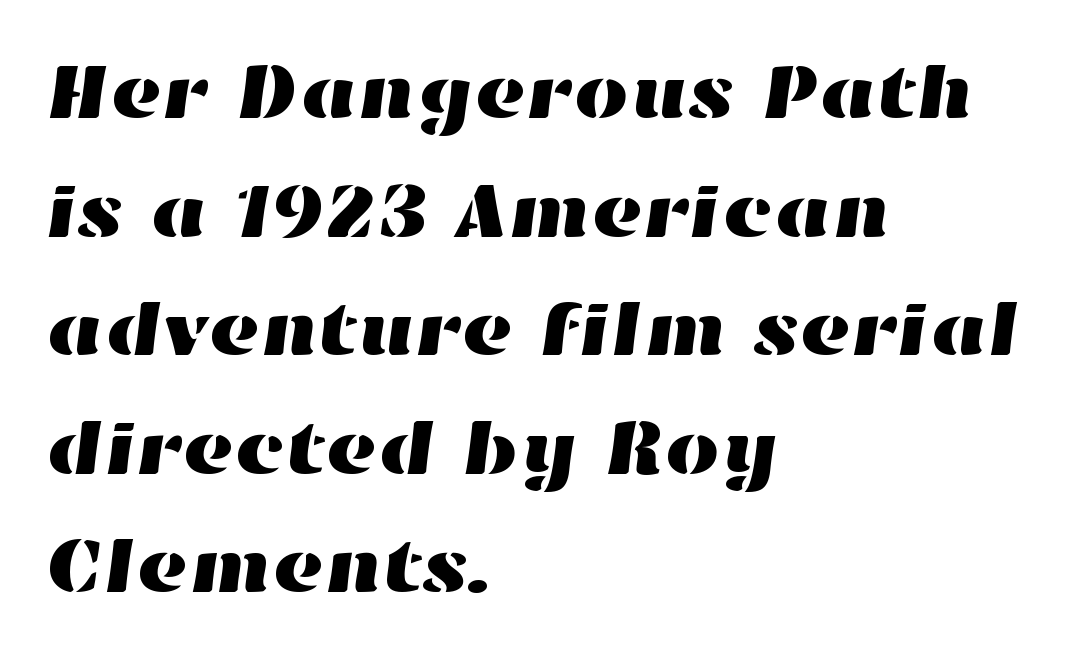
{"width": "wide", "stroke_contrast": "high", "x_height": "medium", "monospaced": "no", "underline": "no", "align": "left", "line_spacing": "normal", "line_spacing_ratio": 1.52, "letter_spacing": "normal", "letter_spacing_em": 0.0, "glyph_px": 78}
